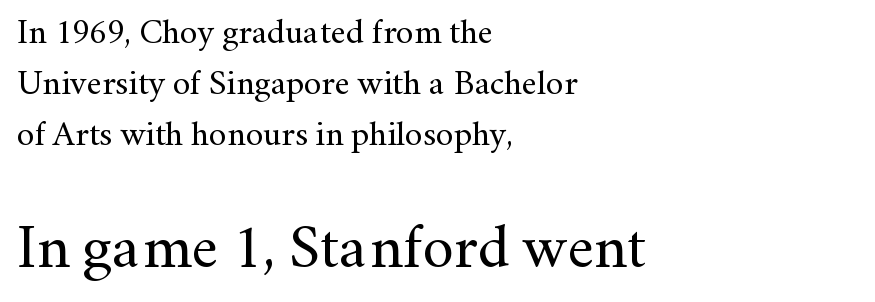
The image shows 62 px regular-weight serif type, upright; set left-aligned, normal line spacing (1.46x), normal letter spacing, not underlined; the second (bottom) block is 1.77x larger; medium stroke contrast and a small x-height.
